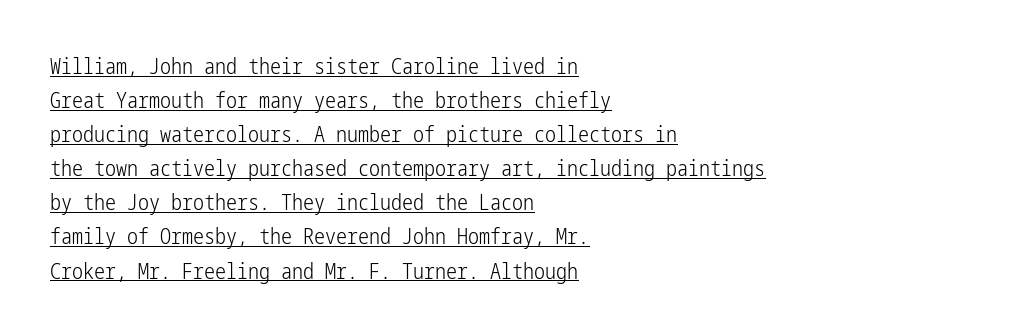
Regarding leading, the lines here are spaced in the standard way. Compared with typical body copy, the letter spacing here is the same. The passage shown is not bold in any degree. Underlining? Definitely there.
